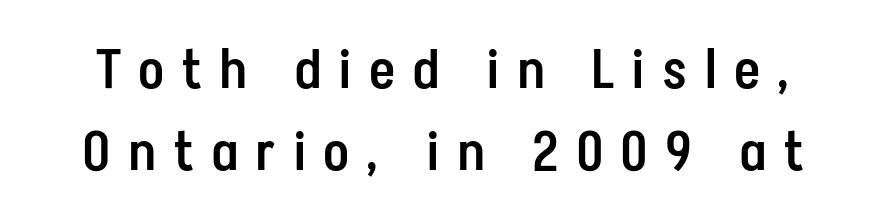
The image shows 54 px semibold, condensed sans-serif type, upright; set normal line spacing (1.51x), unusually wide letter spacing (+0.35 em), not underlined; low stroke contrast and a medium x-height.
